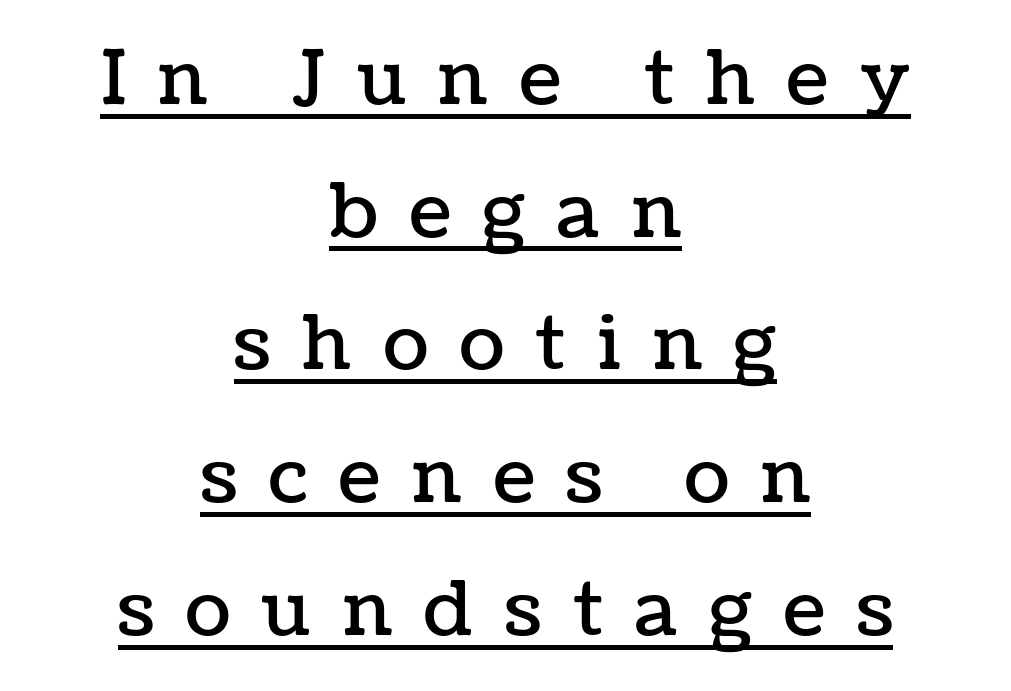
Q: Is the text italic (slanted)? A: No, it is upright.
Q: Is the text underlined? A: Yes.
Q: How is the paragraph aligned? A: Centered.
Q: Is the spacing between letters normal or unusually wide? A: Unusually wide.
Q: Width (condensed, normal, or wide)? A: Normal.
Q: Stroke contrast? A: Low.
Q: x-height? A: Medium.
Q: Monospaced? A: No.
